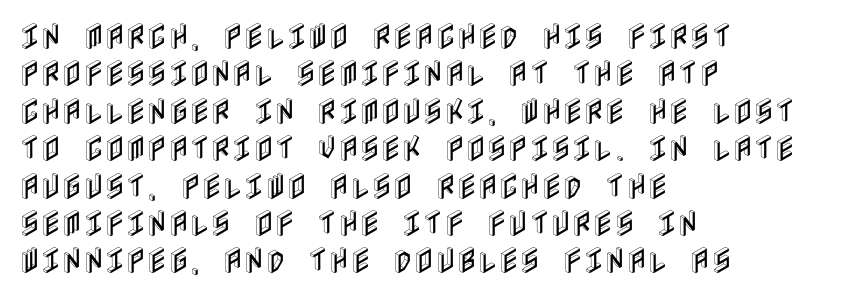
{"italic": "no", "width": "condensed", "x_height": "large", "underline": "no", "align": "left", "line_spacing": "normal", "line_spacing_ratio": 1.29, "letter_spacing": "normal", "letter_spacing_em": 0.0, "glyph_px": 29}
